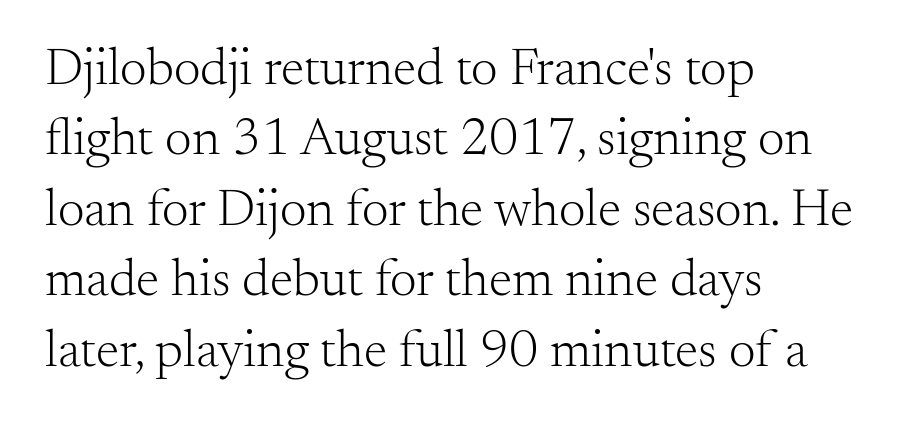
Q: Is the text bold? A: No.
Q: Is the text italic (slanted)? A: No, it is upright.
Q: Is the typeface a serif or a sans-serif typeface? A: Serif.
Q: Is the text underlined? A: No.
Q: How is the paragraph aligned? A: Left-aligned.
Q: Is the spacing between letters normal or unusually wide? A: Normal.
Q: Is the spacing between lines tight, normal or loose? A: Normal.
Q: Width (condensed, normal, or wide)? A: Normal.
Q: Stroke contrast? A: Medium.
Q: x-height? A: Small.
Q: Monospaced? A: No.
